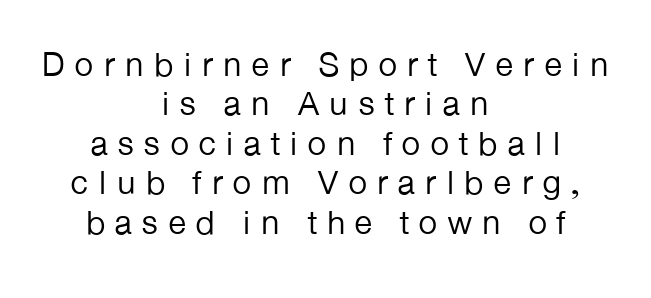
{"serif": "no", "italic": "no", "bold": "no", "weight": "regular", "width": "normal", "stroke_contrast": "low", "x_height": "medium", "monospaced": "no", "underline": "no", "align": "center", "line_spacing_ratio": 1.16, "letter_spacing": "wide", "letter_spacing_em": 0.26, "glyph_px": 34}
